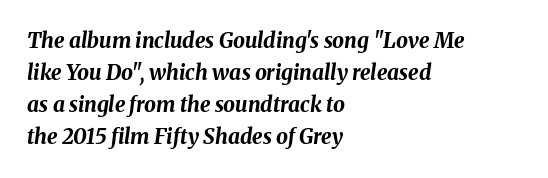
{"italic": "yes", "lean": "right", "slant_degrees": 8, "bold": "yes", "underline": "no", "align": "left", "line_spacing": "normal", "line_spacing_ratio": 1.53, "letter_spacing": "normal", "letter_spacing_em": 0.0, "glyph_px": 21}
